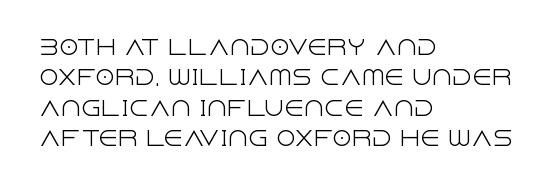
Q: Is the text bold? A: No.
Q: Is the text italic (slanted)? A: No, it is upright.
Q: Is the text underlined? A: No.
Q: How is the paragraph aligned? A: Left-aligned.
Q: Is the spacing between letters normal or unusually wide? A: Normal.
Q: Is the spacing between lines tight, normal or loose? A: Normal.
